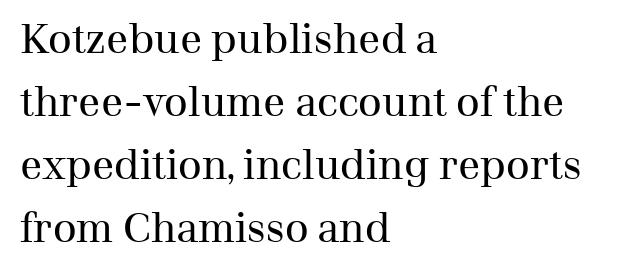
{"serif": "yes", "italic": "no", "bold": "no", "weight": "regular", "width": "normal", "stroke_contrast": "medium", "x_height": "medium", "monospaced": "no", "underline": "no", "align": "left", "line_spacing": "normal", "line_spacing_ratio": 1.54, "letter_spacing": "normal", "letter_spacing_em": 0.0, "glyph_px": 41}
